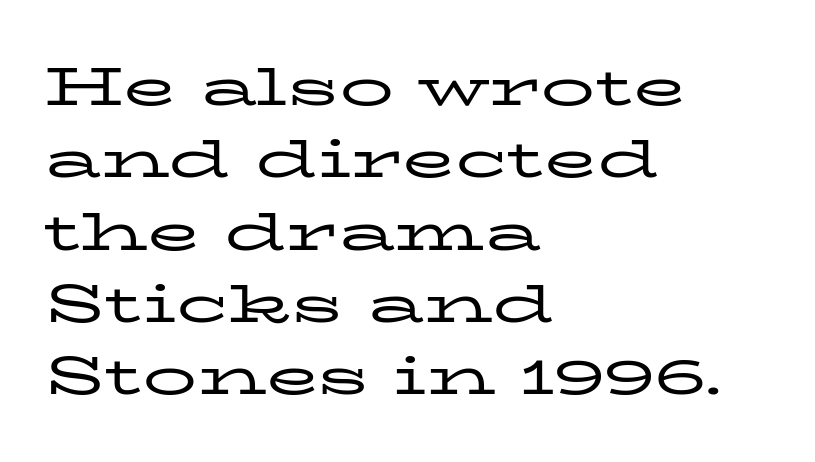
Posture: upright roman. How are the letters spaced? Ordinarily, with no added tracking. A student would call this left alignment; a typographer would say flush left, rag right. This sample keeps an unexceptional amount of space between lines.
